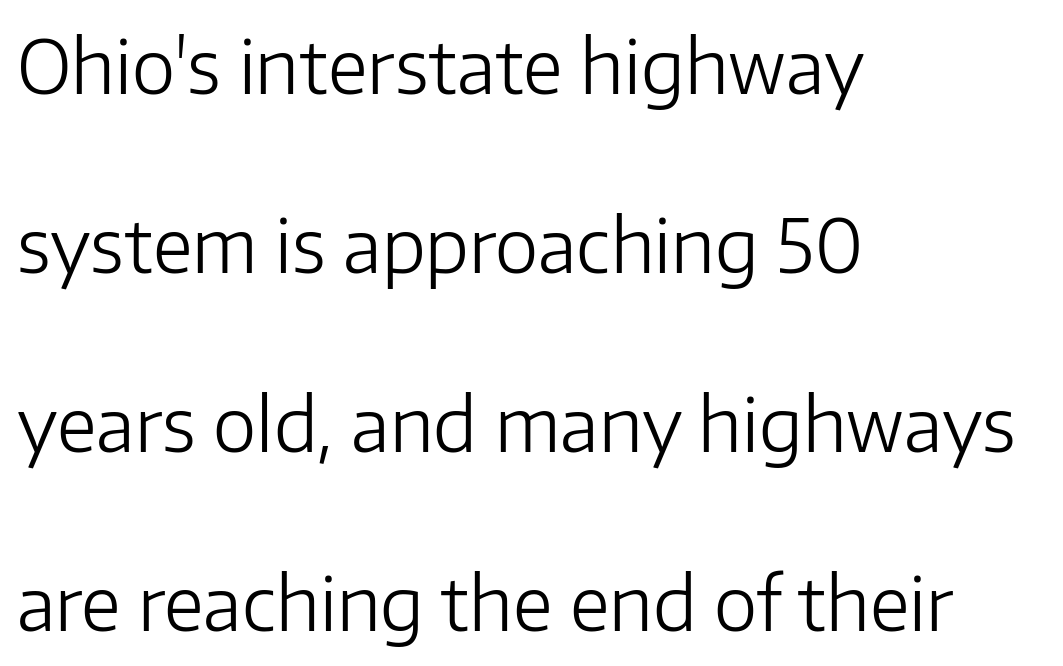
Q: Is the text bold? A: No.
Q: Is the text italic (slanted)? A: No, it is upright.
Q: Is the typeface a serif or a sans-serif typeface? A: Sans-serif.
Q: Is the text underlined? A: No.
Q: How is the paragraph aligned? A: Left-aligned.
Q: Is the spacing between letters normal or unusually wide? A: Normal.
Q: Is the spacing between lines tight, normal or loose? A: Loose.
Q: Width (condensed, normal, or wide)? A: Normal.
Q: Stroke contrast? A: Low.
Q: x-height? A: Medium.
Q: Monospaced? A: No.
